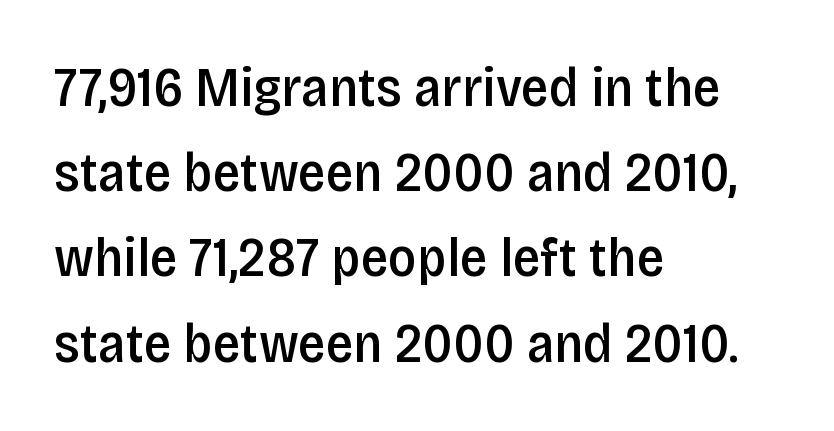
Quick note: underline off. No feet cap the strokes, marking this as sans-serif type. These lines stack with their left ends in a neat column. The space between consecutive lines is moderate. These lines are rendered in a variable-pitch font. Characters remain perfectly vertical along every line.
